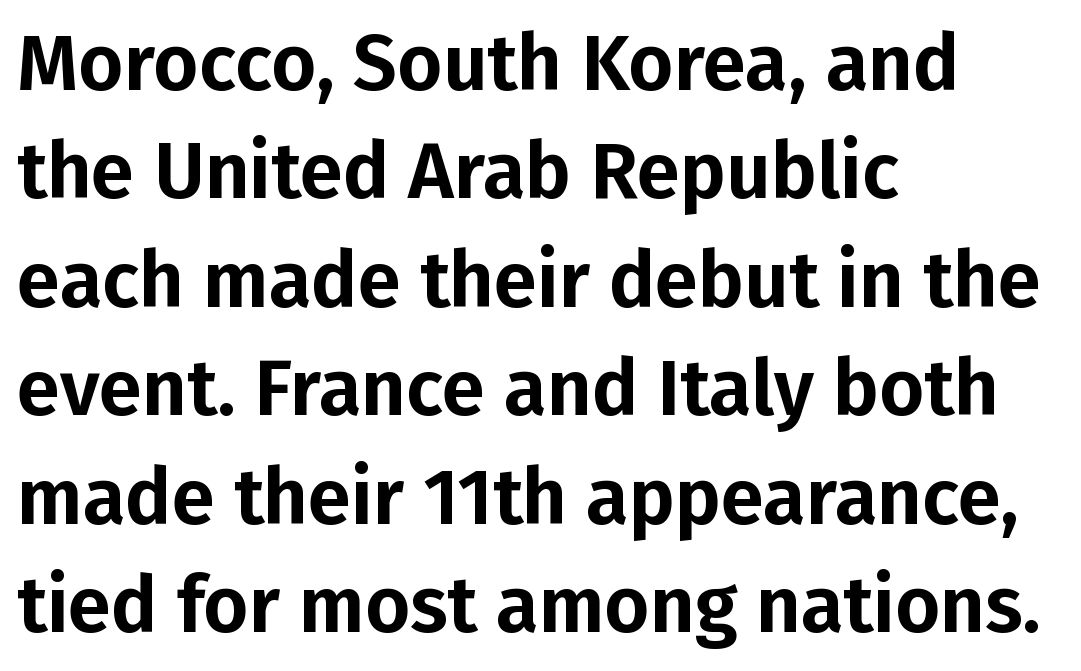
Descenders are the only things crossing below the line. A typesetter would label this face a sans. Is there much room between lines? A standard amount, neither cramped nor airy. One-word summary of the alignment: left. Nope, not italic — everything's standing straight. Tracking value appears to be zero — textbook default spacing.
